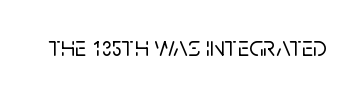
Q: Is the text italic (slanted)? A: No, it is upright.
Q: Is the typeface a serif or a sans-serif typeface? A: Sans-serif.
Q: Is the text underlined? A: No.
Q: Is the spacing between letters normal or unusually wide? A: Normal.
Q: Width (condensed, normal, or wide)? A: Normal.
Q: Stroke contrast? A: Low.
Q: x-height? A: Large.
Q: Monospaced? A: No.
